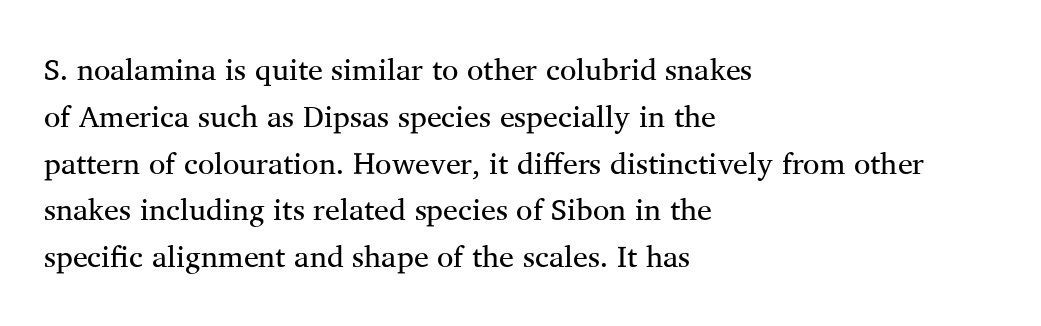
The image shows 30 px regular-weight serif type, upright; set left-aligned, normal line spacing (1.56x), normal letter spacing, not underlined; medium stroke contrast and a medium x-height.
